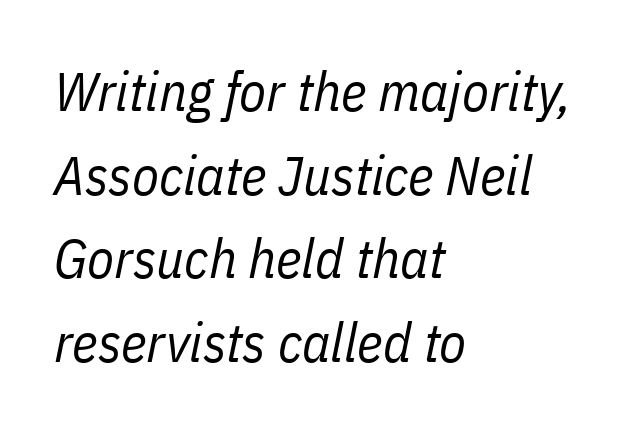
Q: Is the text bold? A: No.
Q: Is the text italic (slanted)? A: Yes, it leans right by about 11 degrees.
Q: Is the text underlined? A: No.
Q: How is the paragraph aligned? A: Left-aligned.
Q: Is the spacing between letters normal or unusually wide? A: Normal.
Q: Is the spacing between lines tight, normal or loose? A: Normal.
Q: Width (condensed, normal, or wide)? A: Condensed.
Q: Stroke contrast? A: Low.
Q: x-height? A: Medium.
Q: Monospaced? A: No.
